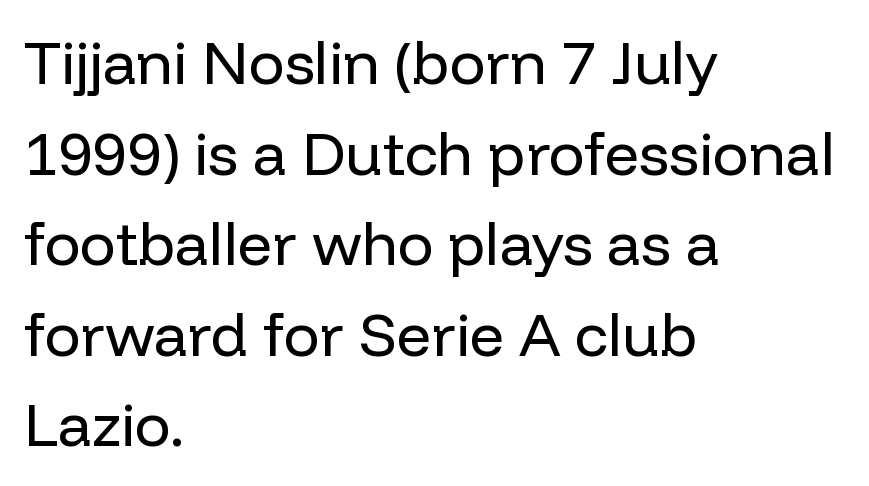
The paragraph shown leans on its left margin. Rendered with straight, roman letterforms. Honestly, there is no underline to notice here at all. Weight: regular or lighter.
